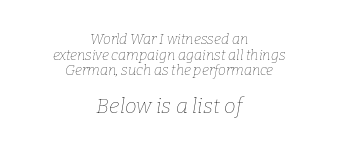
Q: Is the text bold? A: No.
Q: Is the text italic (slanted)? A: Yes, it leans right by about 9 degrees.
Q: Is the text underlined? A: No.
Q: How is the paragraph aligned? A: Centered.
Q: Is the spacing between letters normal or unusually wide? A: Normal.
Q: Is the spacing between lines tight, normal or loose? A: Tight.
Q: Which block of text is set in a larger size, the first (top) or the second (bottom)? A: The second (bottom) one.
